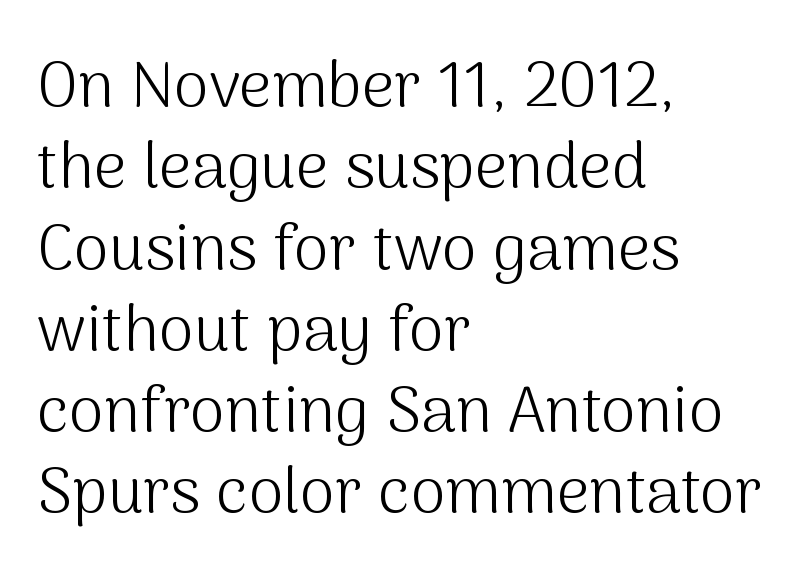
Q: Is the text bold? A: No.
Q: Is the text italic (slanted)? A: No, it is upright.
Q: Is the typeface a serif or a sans-serif typeface? A: Sans-serif.
Q: Is the text underlined? A: No.
Q: How is the paragraph aligned? A: Left-aligned.
Q: Is the spacing between letters normal or unusually wide? A: Normal.
Q: Is the spacing between lines tight, normal or loose? A: Normal.
Q: Width (condensed, normal, or wide)? A: Normal.
Q: Stroke contrast? A: Medium.
Q: x-height? A: Medium.
Q: Monospaced? A: No.
